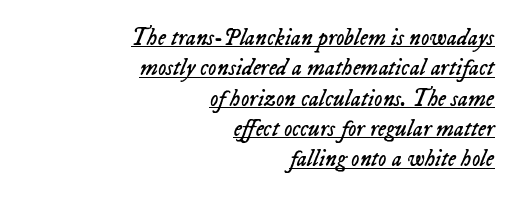
{"italic": "yes", "lean": "right", "slant_degrees": 23, "bold": "no", "underline": "yes", "align": "right", "line_spacing": "normal", "line_spacing_ratio": 1.32, "letter_spacing": "normal", "letter_spacing_em": 0.0, "glyph_px": 23}
